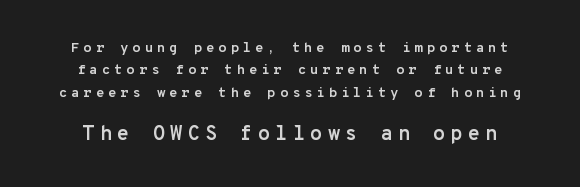
Q: Is the text bold? A: Yes.
Q: Is the text italic (slanted)? A: No, it is upright.
Q: Is the text underlined? A: No.
Q: How is the paragraph aligned? A: Centered.
Q: Is the spacing between letters normal or unusually wide? A: Unusually wide.
Q: Is the spacing between lines tight, normal or loose? A: Normal.
Q: Which block of text is set in a larger size, the first (top) or the second (bottom)? A: The second (bottom) one.
